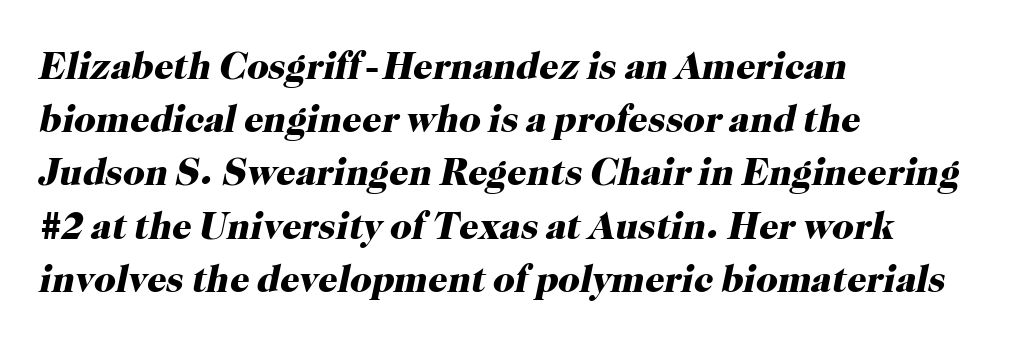
Pretty heavy lettering here — definitely bold. Is the type slanted? Yes — the strokes lean at a clear angle. Only glyphs here, with clear space below each row. A typesetter would call this proportional, since set widths differ per character. Vertical spacing — default. Letter spacing: default.
